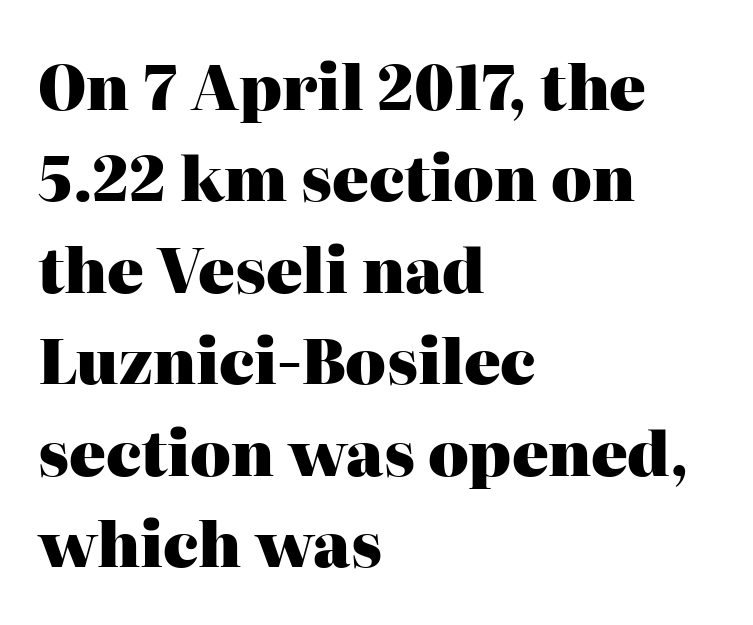
{"serif": "yes", "italic": "no", "bold": "yes", "weight": "heavy", "width": "normal", "stroke_contrast": "high", "x_height": "medium", "monospaced": "no", "underline": "no", "align": "left", "line_spacing": "normal", "line_spacing_ratio": 1.5, "letter_spacing": "normal", "letter_spacing_em": 0.0, "glyph_px": 61}
